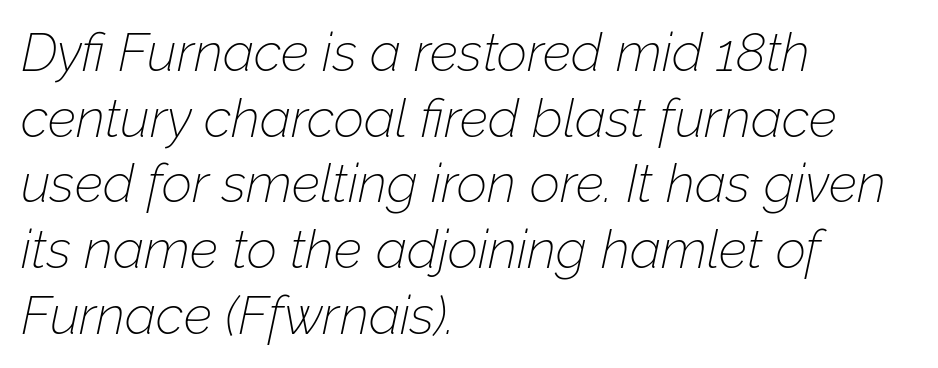
Q: Is the text bold? A: No.
Q: Is the text italic (slanted)? A: Yes, it leans right by about 12 degrees.
Q: Is the text underlined? A: No.
Q: How is the paragraph aligned? A: Left-aligned.
Q: Is the spacing between letters normal or unusually wide? A: Normal.
Q: Width (condensed, normal, or wide)? A: Normal.
Q: Stroke contrast? A: Low.
Q: x-height? A: Medium.
Q: Monospaced? A: No.
